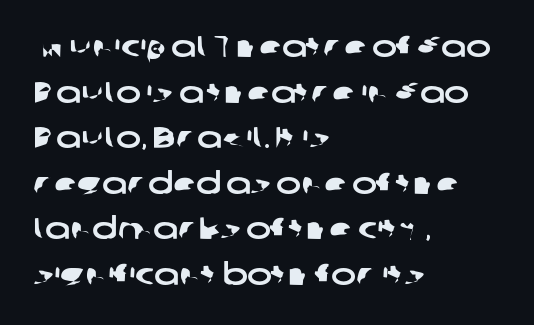
Q: Is the typeface a serif or a sans-serif typeface? A: Sans-serif.
Q: Is the text underlined? A: No.
Q: How is the paragraph aligned? A: Left-aligned.
Q: Is the spacing between letters normal or unusually wide? A: Normal.
Q: Is the spacing between lines tight, normal or loose? A: Normal.
Q: Width (condensed, normal, or wide)? A: Wide.
Q: Stroke contrast? A: Low.
Q: x-height? A: Medium.
Q: Monospaced? A: No.
